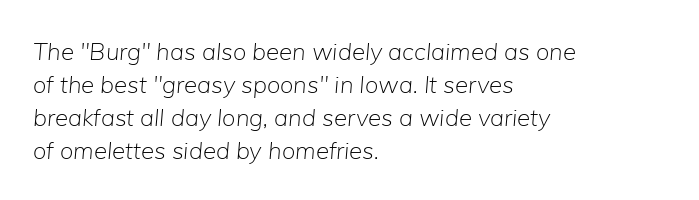
The image shows 24 px text type, italic (leaning right); set left-aligned, normal line spacing (1.38x), normal letter spacing, not underlined.
